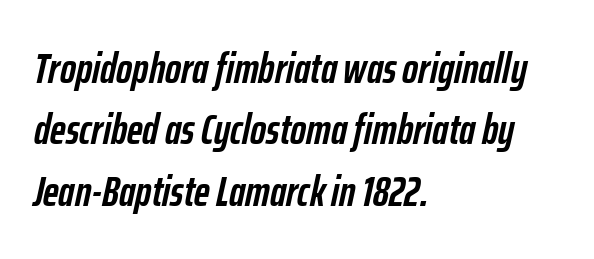
Weight: bold. Just letters on the line, the space beneath them empty. Do the characters align in a grid? No, the font is proportional. This sample uses an oblique cut, with every glyph tilted off the vertical. Which margin do the lines hug? The left one — the right edge is uneven. Line spacing here is normal.
